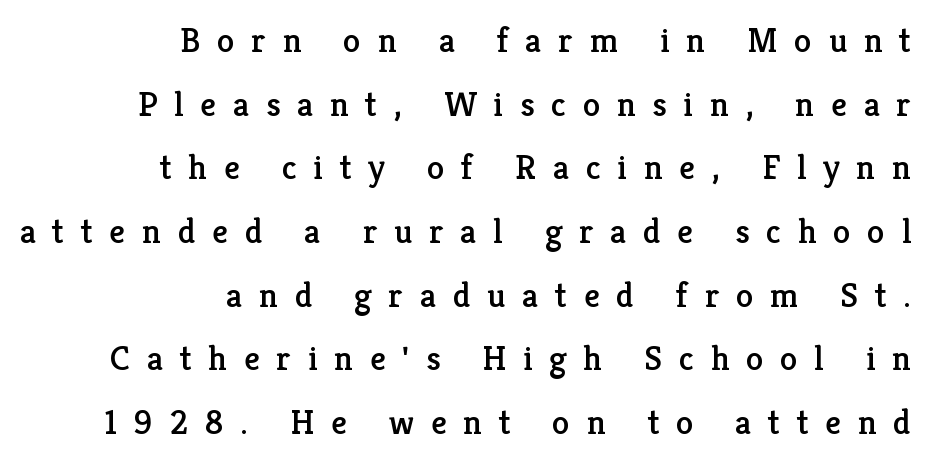
Q: Is the text italic (slanted)? A: No, it is upright.
Q: Is the typeface a serif or a sans-serif typeface? A: Serif.
Q: Is the text underlined? A: No.
Q: How is the paragraph aligned? A: Right-aligned.
Q: Is the spacing between letters normal or unusually wide? A: Unusually wide.
Q: Width (condensed, normal, or wide)? A: Normal.
Q: Stroke contrast? A: Low.
Q: x-height? A: Medium.
Q: Monospaced? A: No.
